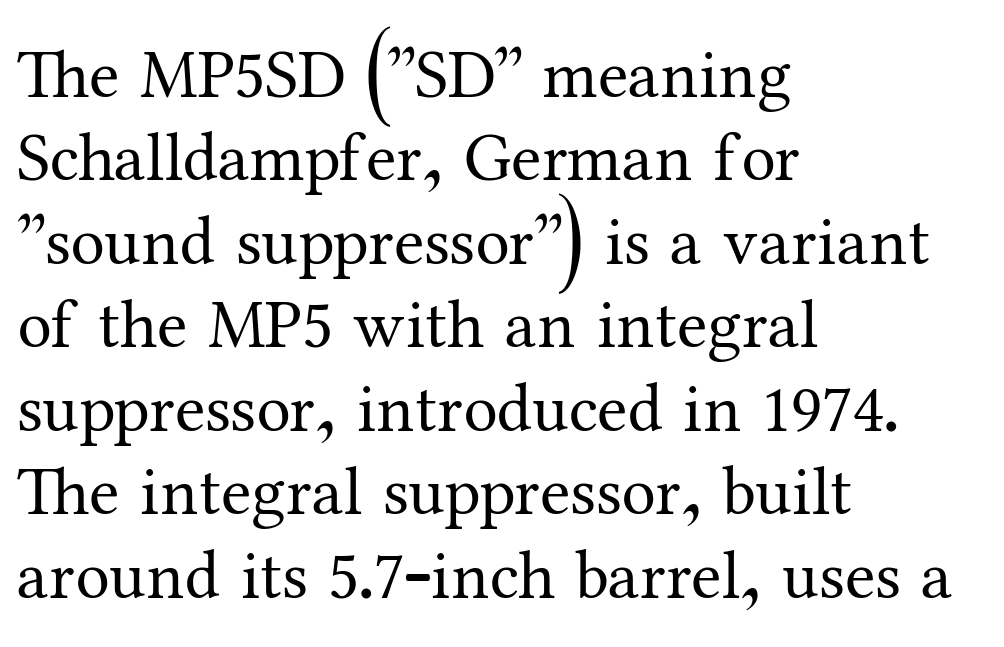
Q: Is the text bold? A: No.
Q: Is the text italic (slanted)? A: No, it is upright.
Q: Is the typeface a serif or a sans-serif typeface? A: Serif.
Q: Is the text underlined? A: No.
Q: How is the paragraph aligned? A: Left-aligned.
Q: Is the spacing between letters normal or unusually wide? A: Normal.
Q: Width (condensed, normal, or wide)? A: Normal.
Q: Stroke contrast? A: Medium.
Q: x-height? A: Medium.
Q: Monospaced? A: No.
